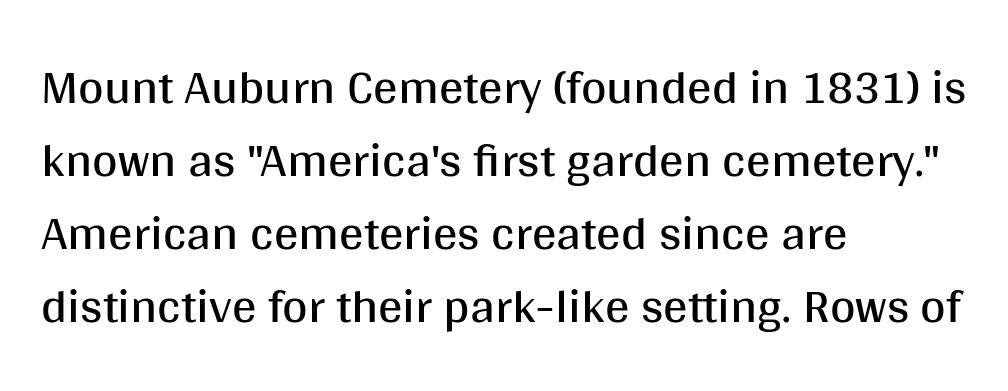
{"serif": "no", "italic": "no", "bold": "no", "weight": "regular", "width": "normal", "stroke_contrast": "medium", "x_height": "large", "monospaced": "no", "underline": "no", "align": "left", "line_spacing": "normal", "line_spacing_ratio": 1.49, "letter_spacing": "normal", "letter_spacing_em": 0.0, "glyph_px": 49}
